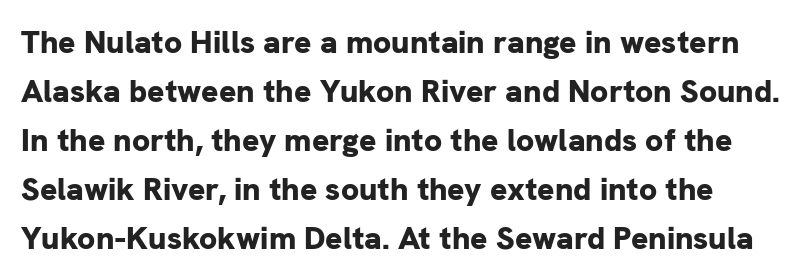
{"serif": "no", "italic": "no", "bold": "yes", "weight": "bold", "width": "normal", "stroke_contrast": "low", "x_height": "medium", "monospaced": "no", "underline": "no", "line_spacing": "normal", "line_spacing_ratio": 1.53, "letter_spacing": "normal", "letter_spacing_em": 0.0, "glyph_px": 32}
